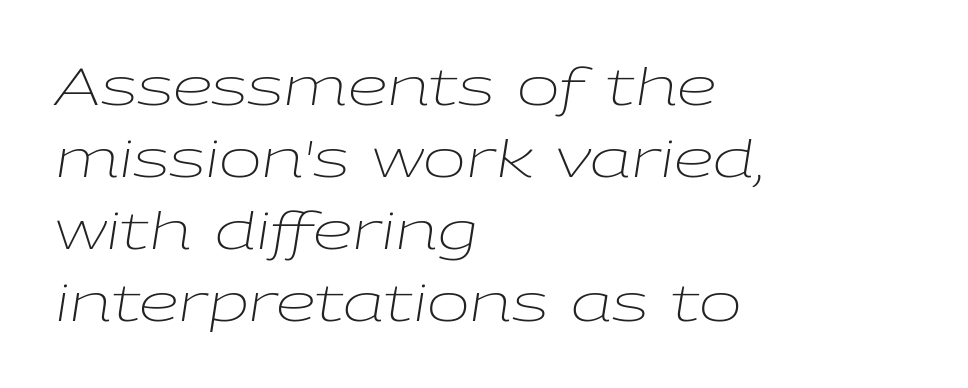
The image shows 51 px light, wide type, italic (leaning right); set left-aligned, normal line spacing (1.41x), normal letter spacing, not underlined; low stroke contrast and a medium x-height.
